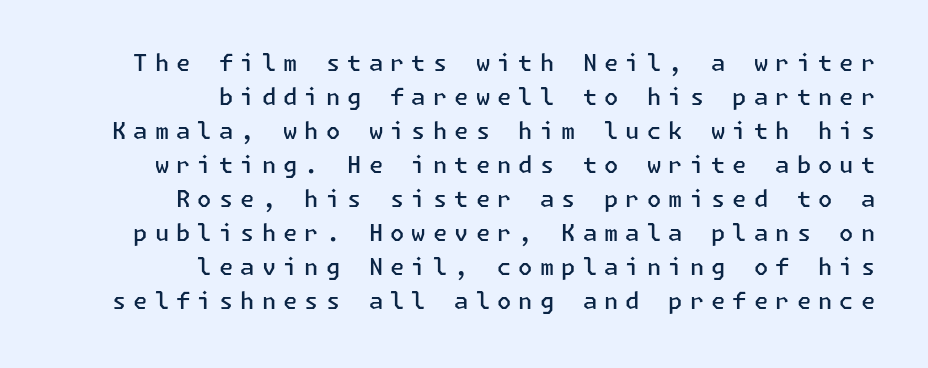
{"italic": "no", "bold": "semi", "underline": "no", "align": "right", "line_spacing": "normal", "line_spacing_ratio": 1.48, "letter_spacing": "wide", "letter_spacing_em": 0.31, "glyph_px": 23}
